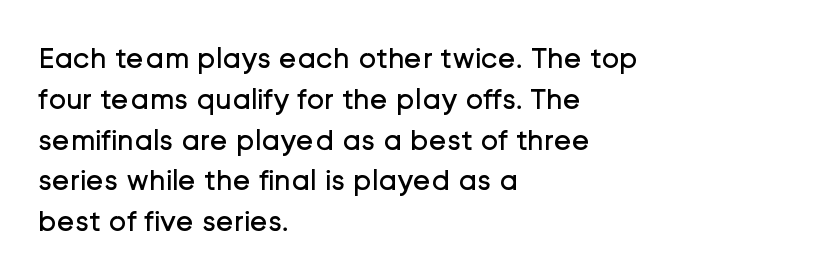
The image shows 30 px regular-weight sans-serif type, upright; set left-aligned, normal line spacing (1.36x), normal letter spacing, not underlined; low stroke contrast and a medium x-height.
